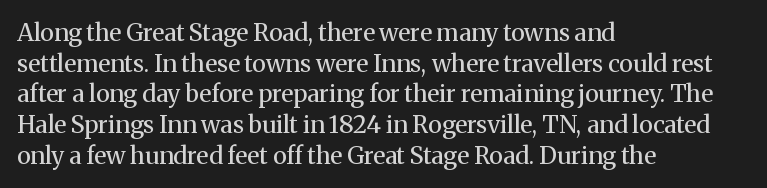
{"italic": "no", "bold": "no", "underline": "no", "align": "left", "line_spacing": "normal", "line_spacing_ratio": 1.28, "letter_spacing": "normal", "letter_spacing_em": 0.0, "glyph_px": 24}
